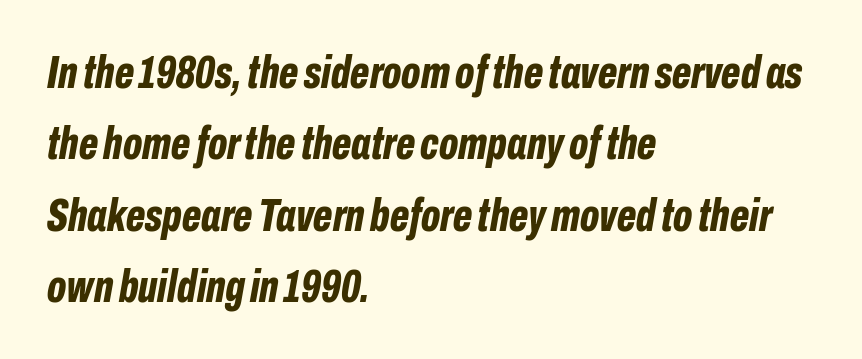
The image shows 46 px bold, condensed type, italic (leaning right); set left-aligned, normal line spacing (1.55x), normal letter spacing, not underlined; low stroke contrast and a medium x-height.
